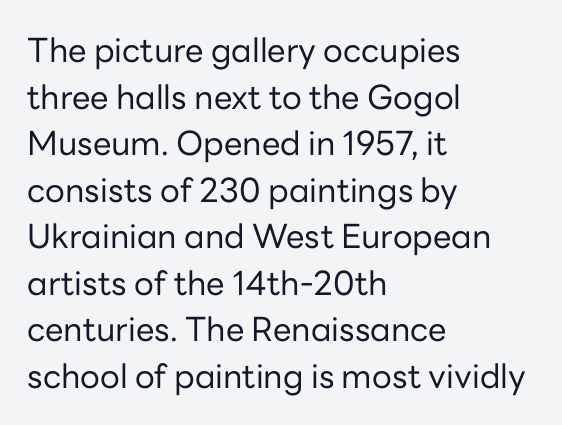
The face used here is rendered with its standard letterfit. This is not heavy type; no bold has been used. Underlining? Definitely not there. Vertically, the passage feels balanced, rows spaced as you'd expect. Think of a printed novel: that variable character pitch is what you see here. This sample uses an upright cut, with every glyph sitting square on the baseline.
